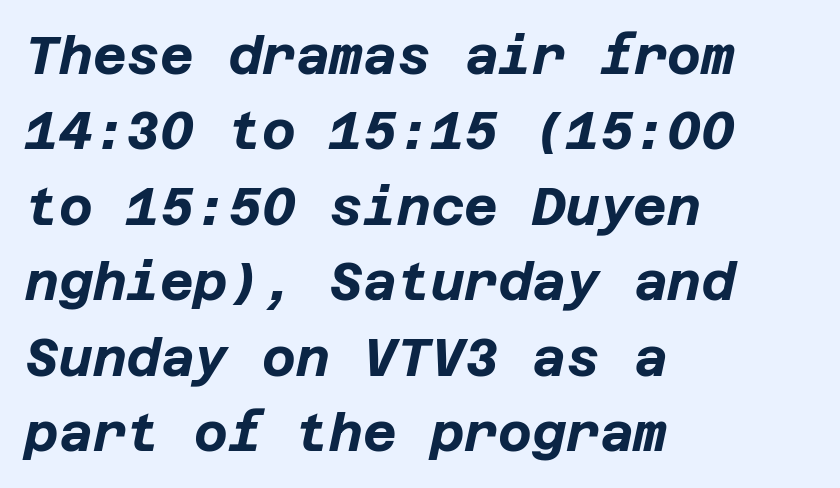
This is oblique type, the kind used for emphasis or titles. A typesetter would call this zero additional tracking. The line-height multiplier appears to be the usual default. Horizontally, the lines are justified to the leading edge only. How heavy is the stroke? Heavy — this is a bold.
